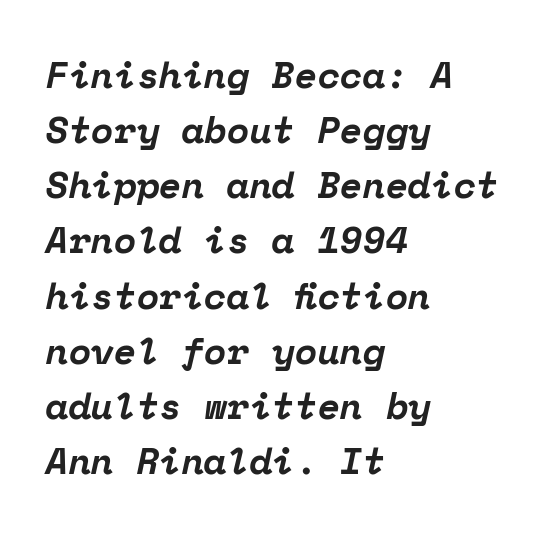
The image shows 37 px bold serif type, italic (leaning right), monospaced; set left-aligned, normal line spacing (1.49x), normal letter spacing, not underlined; low stroke contrast and a medium x-height.
